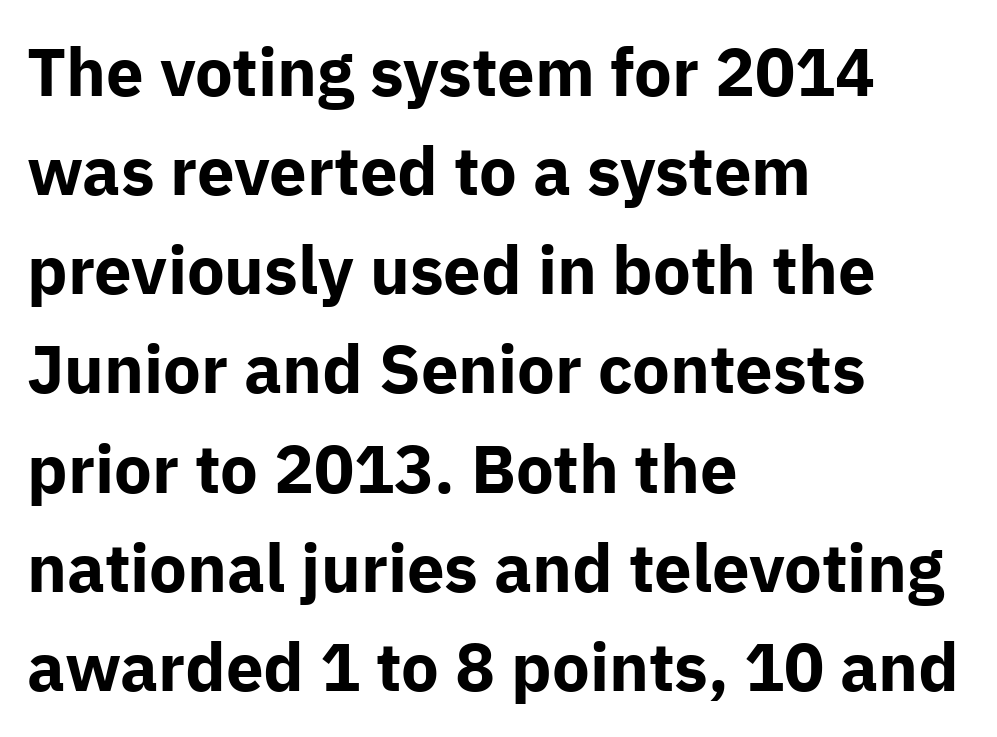
Q: Is the text bold? A: Yes.
Q: Is the text italic (slanted)? A: No, it is upright.
Q: Is the typeface a serif or a sans-serif typeface? A: Sans-serif.
Q: Is the text underlined? A: No.
Q: How is the paragraph aligned? A: Left-aligned.
Q: Is the spacing between letters normal or unusually wide? A: Normal.
Q: Is the spacing between lines tight, normal or loose? A: Normal.
Q: Width (condensed, normal, or wide)? A: Normal.
Q: Stroke contrast? A: Low.
Q: x-height? A: Medium.
Q: Monospaced? A: No.
